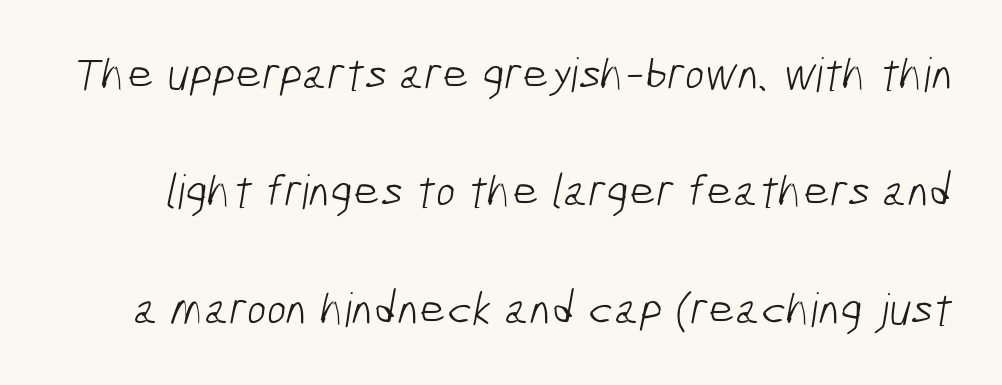
A typesetter would label this face a sans. You could call the tracking neutral — neither tight nor loose. Note the varied advance widths — an 'i' is clearly narrower than an 'm'. The block of text is sparse from top to bottom, with ample space between rows. The characters are drawn with everyday or finer stroke widths.
